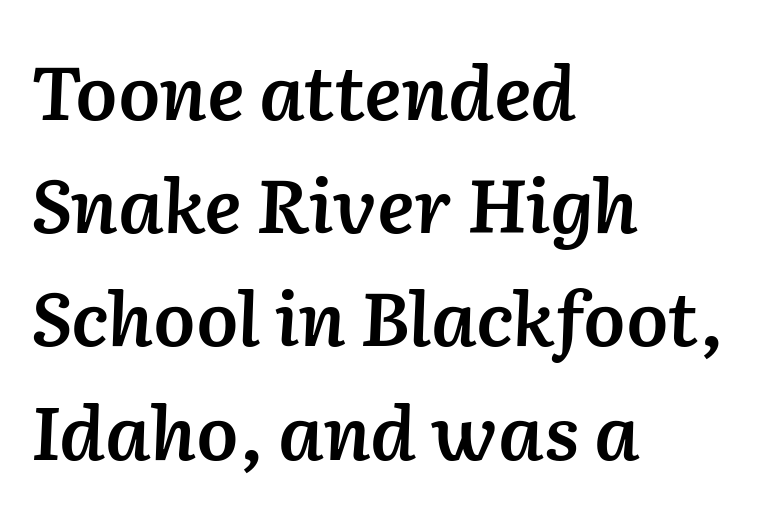
The image shows 75 px semibold type, italic (leaning right); set left-aligned, normal line spacing (1.51x), normal letter spacing, not underlined; low stroke contrast and a medium x-height.
